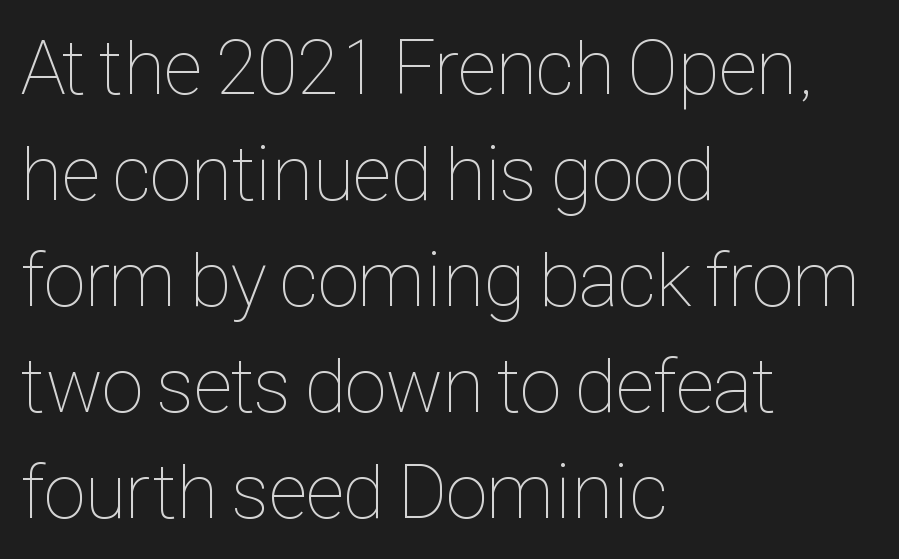
Q: Is the text bold? A: No.
Q: Is the text italic (slanted)? A: No, it is upright.
Q: Is the text underlined? A: No.
Q: How is the paragraph aligned? A: Left-aligned.
Q: Is the spacing between letters normal or unusually wide? A: Normal.
Q: Is the spacing between lines tight, normal or loose? A: Normal.
Q: Width (condensed, normal, or wide)? A: Condensed.
Q: Stroke contrast? A: Low.
Q: x-height? A: Medium.
Q: Monospaced? A: No.
